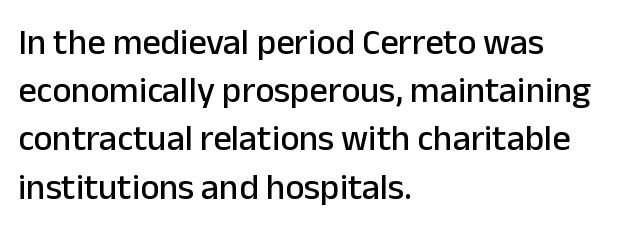
Q: Is the text italic (slanted)? A: No, it is upright.
Q: Is the typeface a serif or a sans-serif typeface? A: Sans-serif.
Q: Is the text underlined? A: No.
Q: How is the paragraph aligned? A: Left-aligned.
Q: Is the spacing between letters normal or unusually wide? A: Normal.
Q: Is the spacing between lines tight, normal or loose? A: Normal.
Q: Width (condensed, normal, or wide)? A: Normal.
Q: Stroke contrast? A: Low.
Q: x-height? A: Medium.
Q: Monospaced? A: No.
